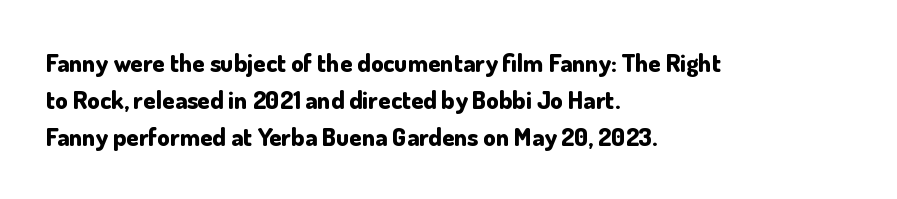
The image shows 25 px bold type, upright; set left-aligned, normal line spacing (1.49x), normal letter spacing, not underlined.
